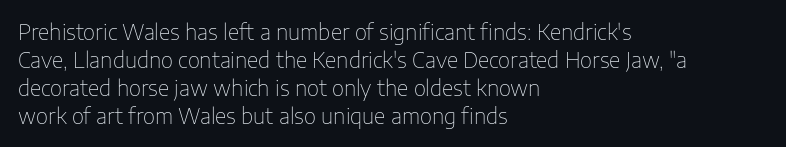
{"italic": "no", "bold": "no", "underline": "no", "align": "left", "line_spacing": "normal", "line_spacing_ratio": 1.33, "letter_spacing": "normal", "letter_spacing_em": 0.0, "glyph_px": 21}
